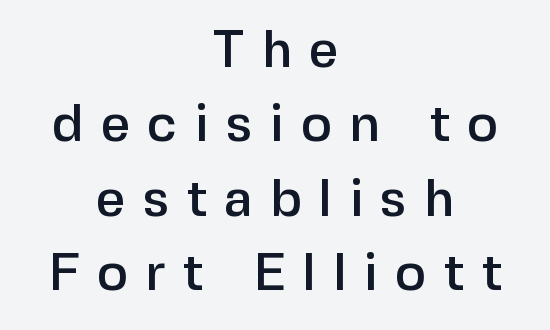
Check the space under the baseline: it is left empty. The face used here is proportionally spaced, like ordinary book or web type. This sample uses a sans-serif face. Each line is balanced around a shared central axis. Interline gaps are of average width in this sample.
